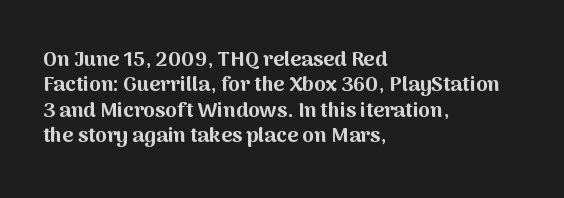
Q: Is the text bold? A: Yes.
Q: Is the text italic (slanted)? A: No, it is upright.
Q: Is the text underlined? A: No.
Q: How is the paragraph aligned? A: Left-aligned.
Q: Is the spacing between letters normal or unusually wide? A: Normal.
